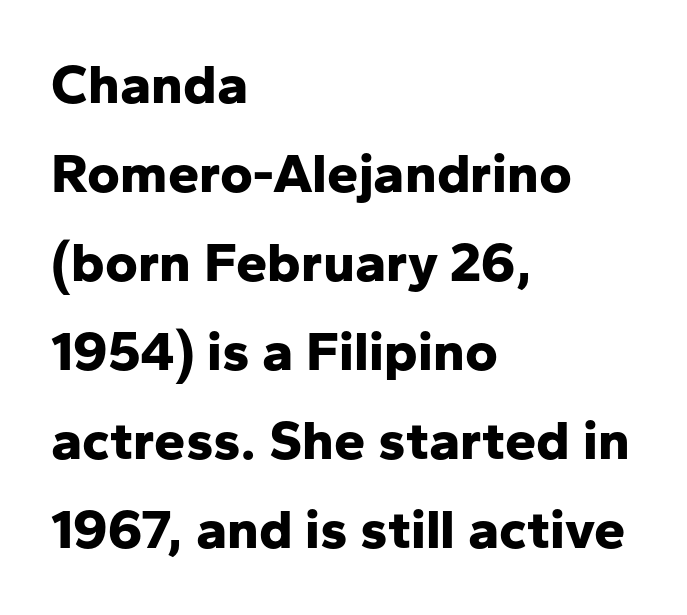
Q: Is the text bold? A: Yes.
Q: Is the text italic (slanted)? A: No, it is upright.
Q: Is the typeface a serif or a sans-serif typeface? A: Sans-serif.
Q: Is the text underlined? A: No.
Q: How is the paragraph aligned? A: Left-aligned.
Q: Is the spacing between letters normal or unusually wide? A: Normal.
Q: Is the spacing between lines tight, normal or loose? A: Normal.
Q: Width (condensed, normal, or wide)? A: Normal.
Q: Stroke contrast? A: Low.
Q: x-height? A: Medium.
Q: Monospaced? A: No.
